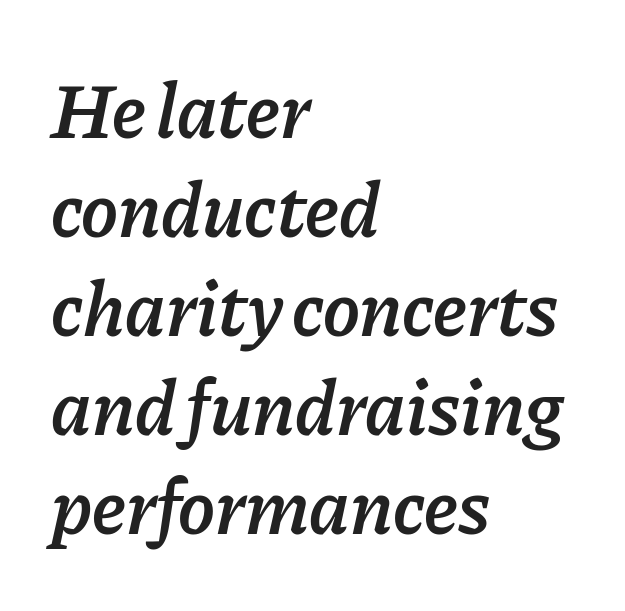
Q: Is the text bold? A: Semi-bold.
Q: Is the text italic (slanted)? A: Yes, it leans right by about 11 degrees.
Q: Is the text underlined? A: No.
Q: How is the paragraph aligned? A: Left-aligned.
Q: Is the spacing between letters normal or unusually wide? A: Normal.
Q: Is the spacing between lines tight, normal or loose? A: Normal.
Q: Width (condensed, normal, or wide)? A: Normal.
Q: Stroke contrast? A: Low.
Q: x-height? A: Medium.
Q: Monospaced? A: No.
